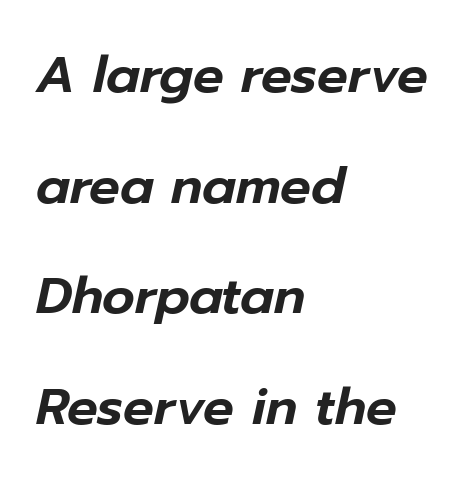
Short and long lines alike share a common starting point at left. There's an unmistakable incline to the writing here. The type is set solid horizontally, with unmodified tracking. Lines of text with bare space underneath. The letters advance in unequal steps, a hallmark of proportional type.
